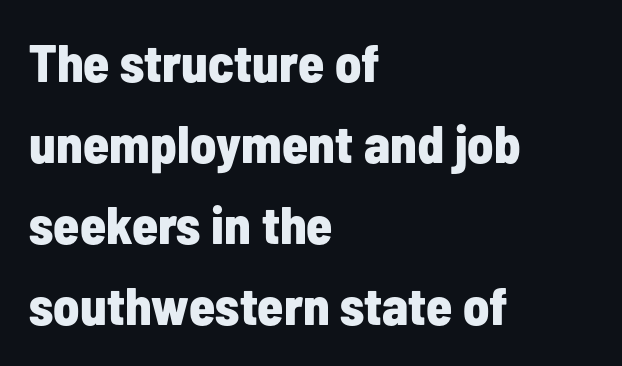
{"serif": "no", "italic": "no", "bold": "yes", "weight": "bold", "width": "condensed", "stroke_contrast": "low", "x_height": "medium", "monospaced": "no", "underline": "no", "align": "left", "line_spacing": "normal", "line_spacing_ratio": 1.53, "letter_spacing": "normal", "letter_spacing_em": 0.0, "glyph_px": 53}
